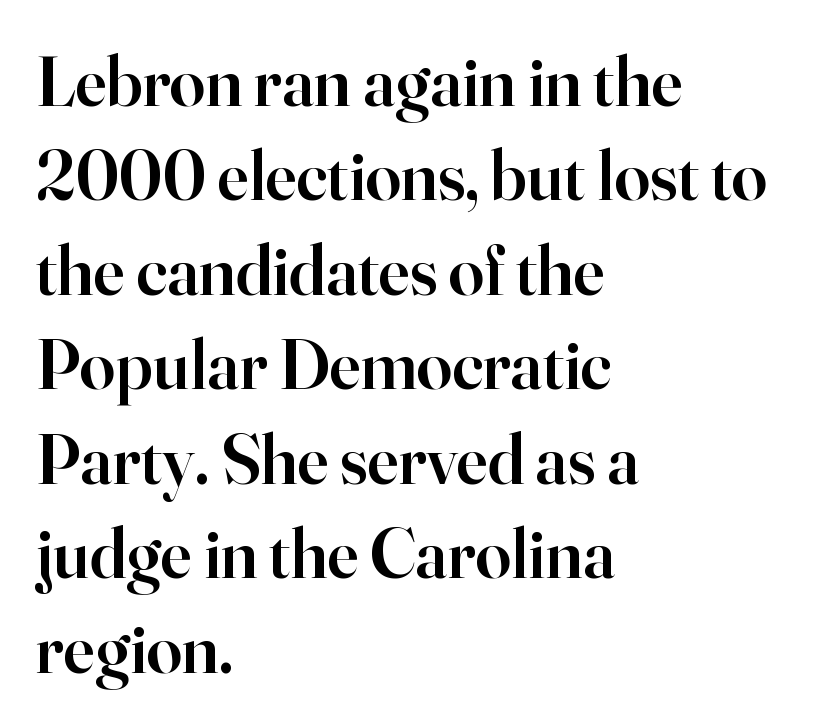
Q: Is the text bold? A: Semi-bold.
Q: Is the text italic (slanted)? A: No, it is upright.
Q: Is the typeface a serif or a sans-serif typeface? A: Serif.
Q: Is the text underlined? A: No.
Q: How is the paragraph aligned? A: Left-aligned.
Q: Is the spacing between letters normal or unusually wide? A: Normal.
Q: Is the spacing between lines tight, normal or loose? A: Normal.
Q: Width (condensed, normal, or wide)? A: Normal.
Q: Stroke contrast? A: High.
Q: x-height? A: Small.
Q: Monospaced? A: No.
